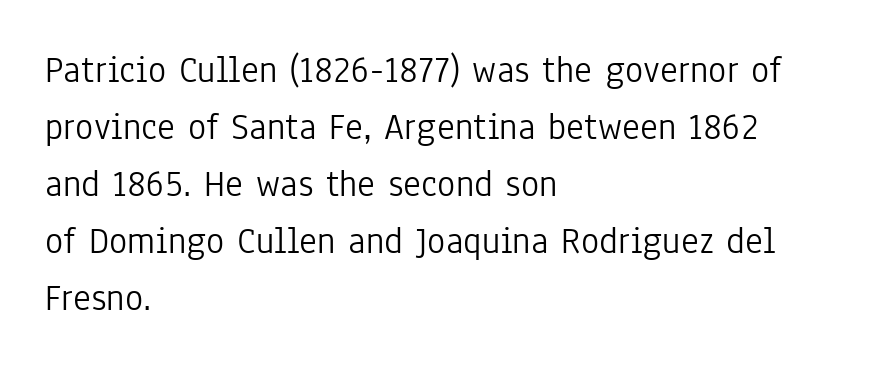
{"serif": "no", "italic": "no", "bold": "no", "weight": "light", "width": "condensed", "stroke_contrast": "low", "x_height": "medium", "monospaced": "no", "underline": "no", "align": "left", "line_spacing": "normal", "line_spacing_ratio": 1.5, "letter_spacing": "normal", "letter_spacing_em": 0.0, "glyph_px": 38}
